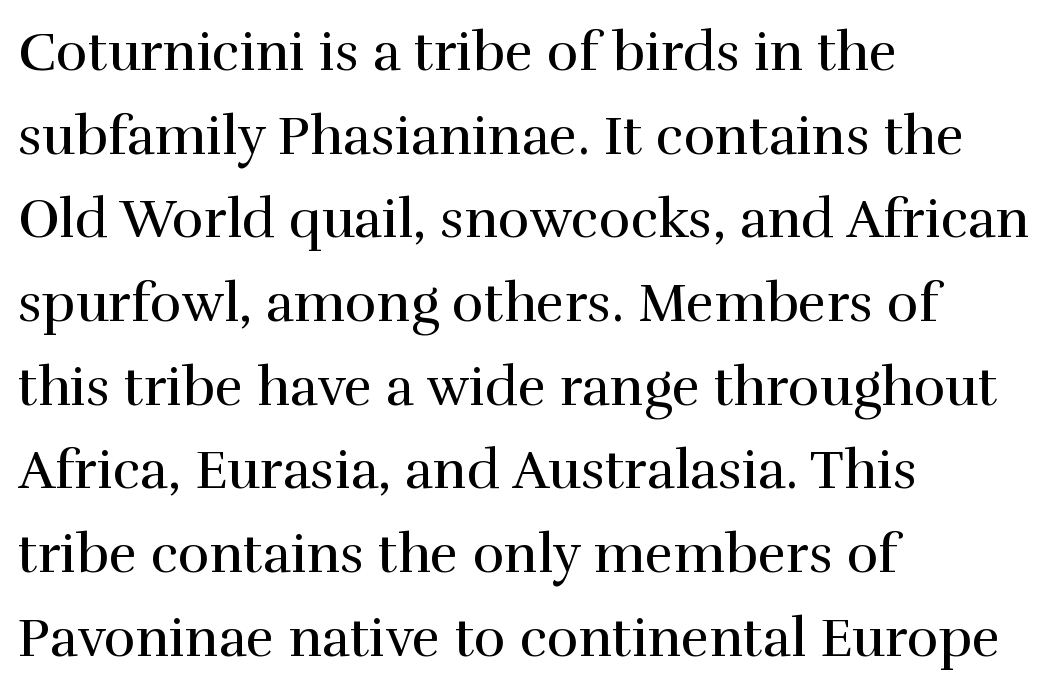
The image shows 54 px regular-weight serif type, upright; set left-aligned, normal line spacing (1.55x), normal letter spacing, not underlined; a medium x-height.
